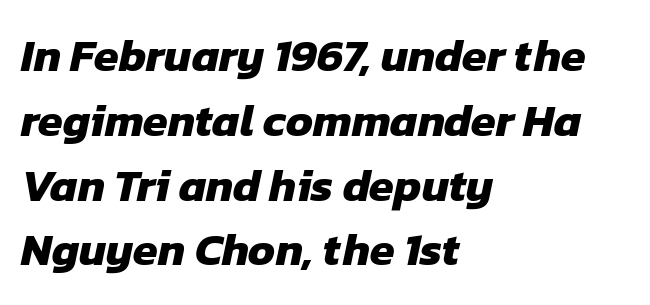
Q: Is the text bold? A: Yes.
Q: Is the typeface a serif or a sans-serif typeface? A: Sans-serif.
Q: Is the text underlined? A: No.
Q: How is the paragraph aligned? A: Left-aligned.
Q: Is the spacing between letters normal or unusually wide? A: Normal.
Q: Is the spacing between lines tight, normal or loose? A: Normal.
Q: Width (condensed, normal, or wide)? A: Normal.
Q: Stroke contrast? A: Low.
Q: x-height? A: Medium.
Q: Monospaced? A: No.
